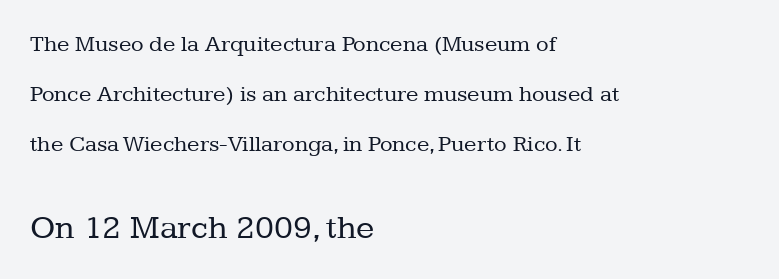
Q: Is the text bold? A: No.
Q: Is the text italic (slanted)? A: No, it is upright.
Q: Is the typeface a serif or a sans-serif typeface? A: Serif.
Q: Is the text underlined? A: No.
Q: How is the paragraph aligned? A: Left-aligned.
Q: Is the spacing between letters normal or unusually wide? A: Normal.
Q: Is the spacing between lines tight, normal or loose? A: Loose.
Q: Which block of text is set in a larger size, the first (top) or the second (bottom)? A: The second (bottom) one.
Q: Width (condensed, normal, or wide)? A: Normal.
Q: Stroke contrast? A: Low.
Q: x-height? A: Medium.
Q: Monospaced? A: No.
